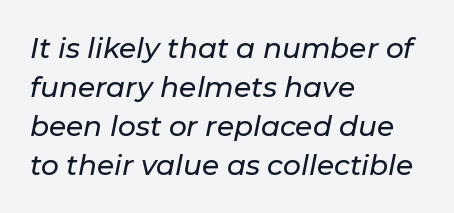
Bare-footed words on every line. Proportional: the letters do not fall into vertical columns. Nobody touched the tracking dial on this one. What's the leading like? Ordinary, nothing unusual. Designer's note — italics engaged.
